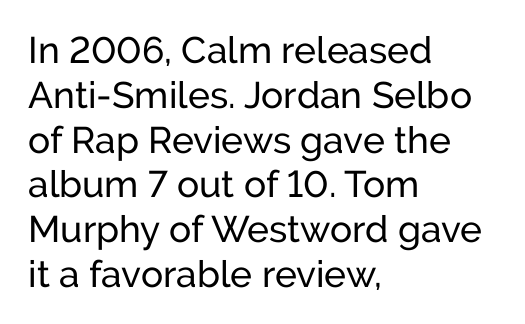
{"serif": "no", "italic": "no", "bold": "no", "weight": "regular", "width": "normal", "stroke_contrast": "low", "x_height": "medium", "monospaced": "no", "underline": "no", "align": "left", "line_spacing_ratio": 1.21, "letter_spacing": "normal", "letter_spacing_em": 0.0, "glyph_px": 37}
